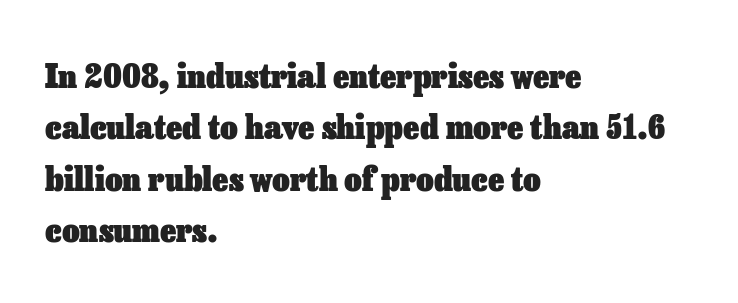
The image shows 34 px heavy type, upright; set left-aligned, normal line spacing (1.51x), normal letter spacing, not underlined; low stroke contrast and a medium x-height.
